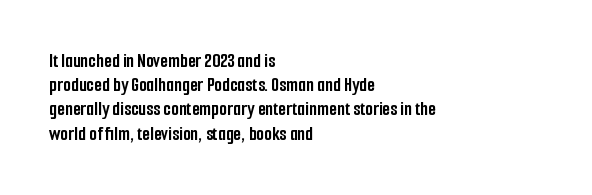
Descenders hang freely into open space. The paragraph has a hard left edge and a soft right edge. It's the straight-up-and-down kind of type. Observe the ordinary spacing: letters are neighbours, not strangers. Weight check: bold — yes, fully.
